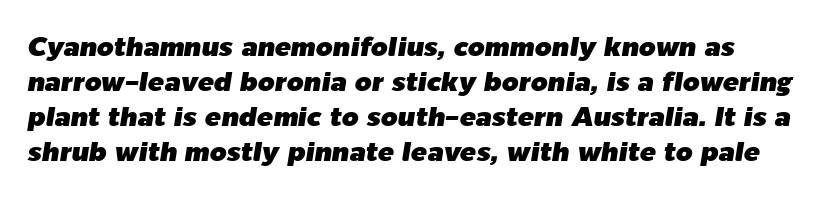
The image shows 27 px text type, italic (leaning right); set normal line spacing (1.3x), normal letter spacing, not underlined.
